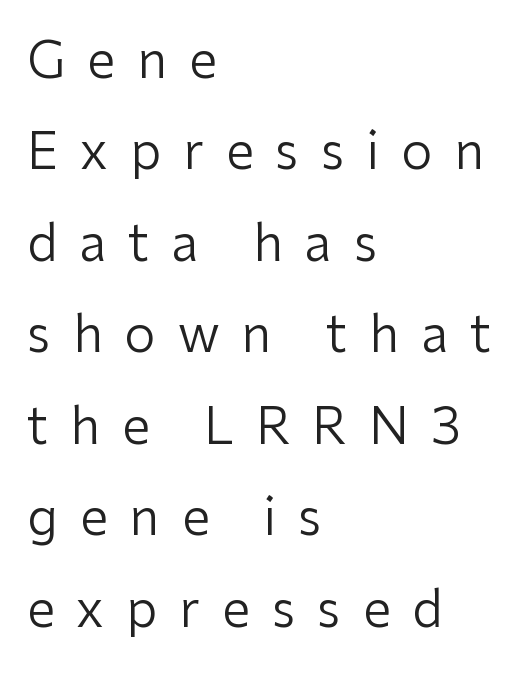
{"serif": "no", "italic": "no", "bold": "no", "weight": "regular", "width": "normal", "stroke_contrast": "low", "x_height": "medium", "monospaced": "no", "underline": "no", "align": "left", "line_spacing_ratio": 1.83, "letter_spacing": "wide", "letter_spacing_em": 0.44, "glyph_px": 50}
